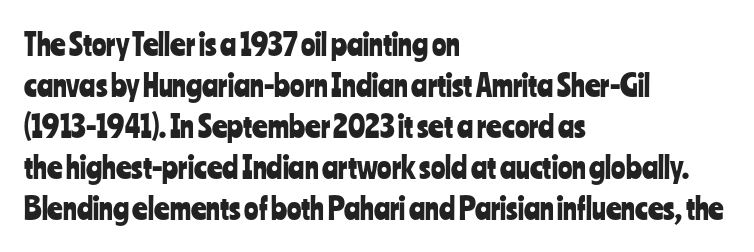
The image shows 30 px condensed sans-serif type, upright; set left-aligned, normal line spacing (1.37x), normal letter spacing, not underlined; low stroke contrast and a medium x-height.
